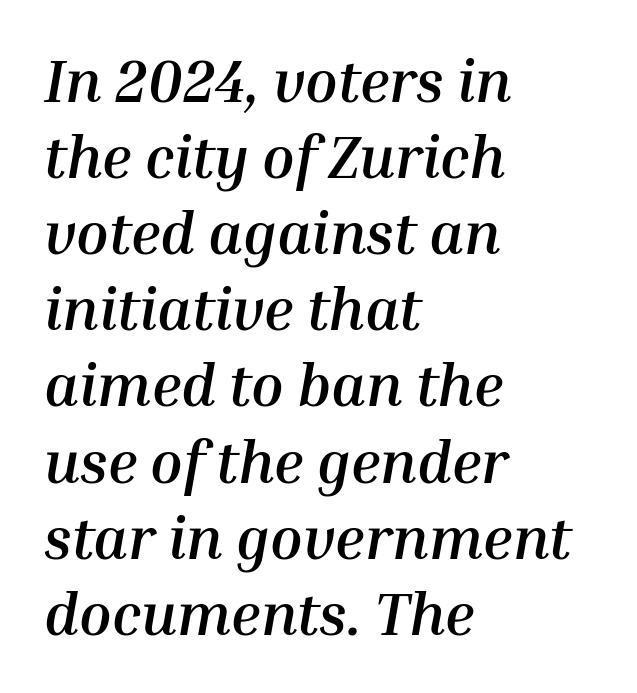
The image shows 59 px semibold type, italic (leaning right); set left-aligned, normal line spacing (1.29x), normal letter spacing, not underlined; medium stroke contrast and a medium x-height.
